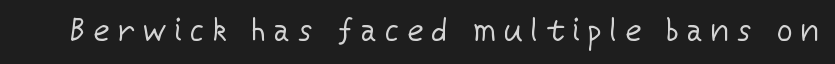
The zone under the glyphs is completely vacant. Spacing verdict: proportional, widths tailored to each character. This is not heavy type; no bold has been used. Tracking here is generous; glyphs stand well apart from one another. This is roman type, the default non-slanted kind. This rendering employs a face without finishing strokes, i.e., a sans-serif.
